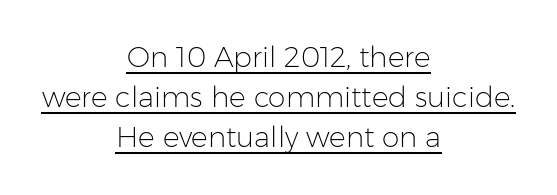
The image shows 28 px light sans-serif type, upright; set centered, normal line spacing (1.43x), normal letter spacing, underlined; low stroke contrast and a medium x-height.
